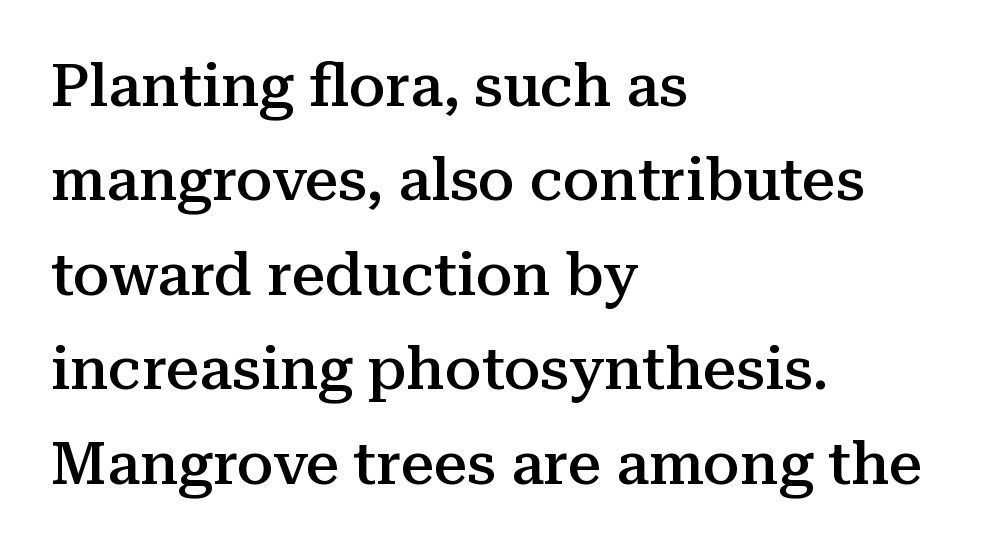
The image shows 59 px semibold serif type, upright; set left-aligned, normal line spacing (1.6x), normal letter spacing, not underlined; medium stroke contrast and a medium x-height.
